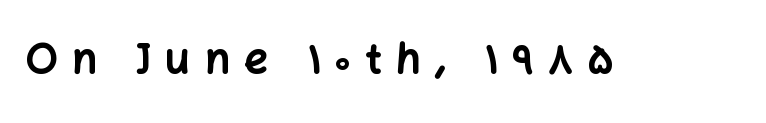
Q: Is the text bold? A: Yes.
Q: Is the text italic (slanted)? A: No, it is upright.
Q: Is the typeface a serif or a sans-serif typeface? A: Sans-serif.
Q: Is the text underlined? A: No.
Q: Is the spacing between letters normal or unusually wide? A: Unusually wide.
Q: Width (condensed, normal, or wide)? A: Normal.
Q: Stroke contrast? A: Low.
Q: x-height? A: Medium.
Q: Monospaced? A: No.
